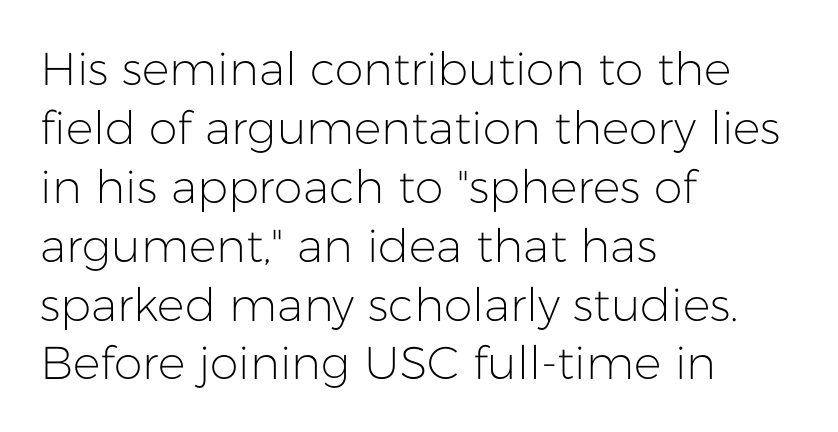
Q: Is the text bold? A: No.
Q: Is the text italic (slanted)? A: No, it is upright.
Q: Is the typeface a serif or a sans-serif typeface? A: Sans-serif.
Q: Is the text underlined? A: No.
Q: How is the paragraph aligned? A: Left-aligned.
Q: Is the spacing between letters normal or unusually wide? A: Normal.
Q: Is the spacing between lines tight, normal or loose? A: Normal.
Q: Width (condensed, normal, or wide)? A: Normal.
Q: Stroke contrast? A: Low.
Q: x-height? A: Medium.
Q: Monospaced? A: No.
